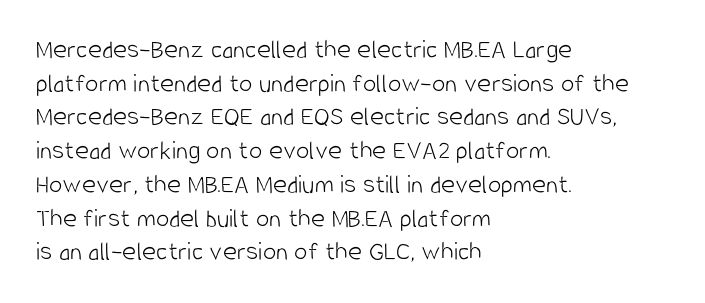
{"italic": "no", "bold": "no", "underline": "no", "align": "left", "line_spacing": "normal", "line_spacing_ratio": 1.25, "letter_spacing": "normal", "letter_spacing_em": 0.0, "glyph_px": 27}
